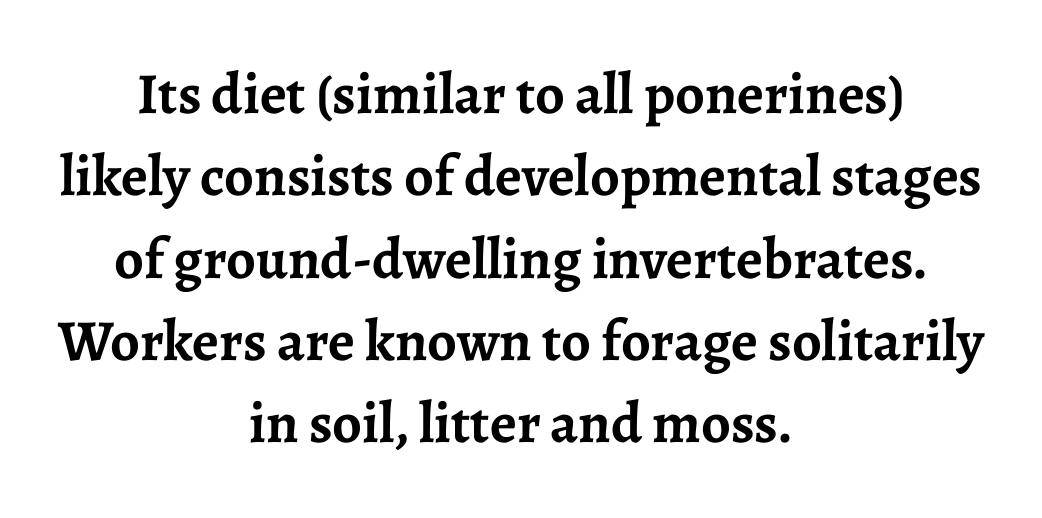
Strokes here are thick enough to call this a true bold. Quick note: underline off. Regarding serifs, this sample has them. The passage shown has conventional tracking throughout. Layout note: lines centered. Note the varied advance widths — an 'i' is clearly narrower than an 'm'.
